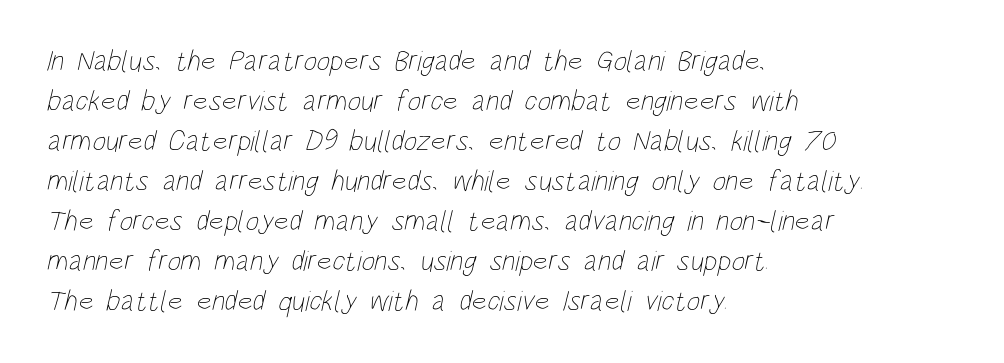
Q: Is the text bold? A: No.
Q: Is the text underlined? A: No.
Q: How is the paragraph aligned? A: Left-aligned.
Q: Is the spacing between letters normal or unusually wide? A: Normal.
Q: Is the spacing between lines tight, normal or loose? A: Normal.
Q: Width (condensed, normal, or wide)? A: Condensed.
Q: Stroke contrast? A: Low.
Q: x-height? A: Large.
Q: Monospaced? A: No.
